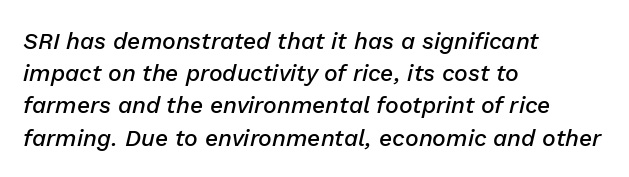
Stems and bowls a touch heavier than normal — semibold. The whole block is typeset with a tilt. The line-height multiplier appears to be the usual default. Descender tails drop into unmarked territory.
